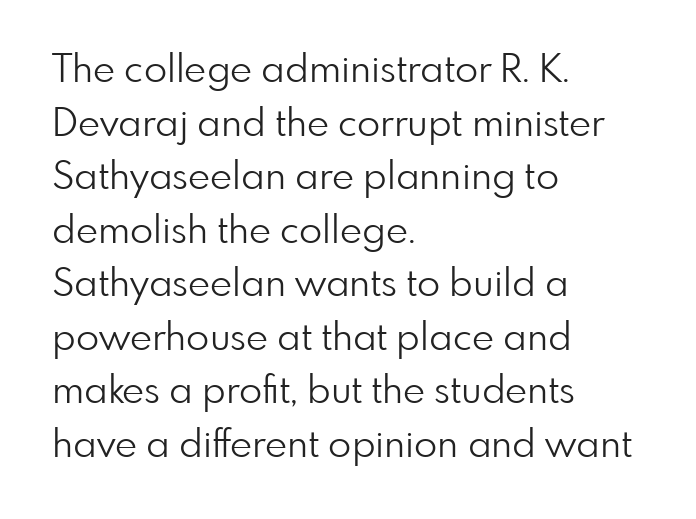
The face used here is rendered with its standard letterfit. The lettering holds an erect, upright posture throughout. This rendering uses left alignment, leaving the right contour irregular. The characters display no serif detailing; their extremities are plain.
